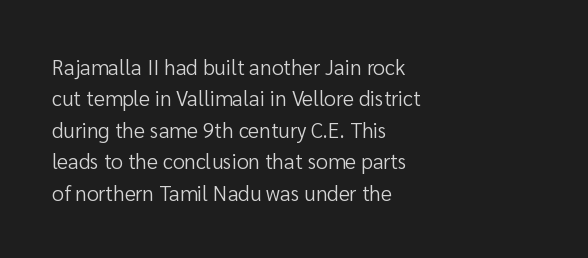
{"italic": "no", "bold": "no", "underline": "no", "align": "left", "line_spacing": "normal", "line_spacing_ratio": 1.5, "letter_spacing": "normal", "letter_spacing_em": 0.0, "glyph_px": 21}
